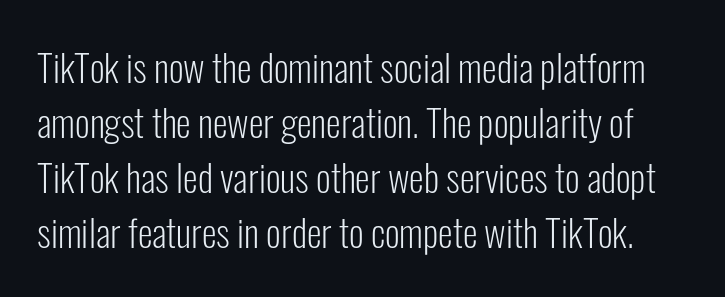
The image shows 38 px light, condensed sans-serif type, upright; set normal line spacing (1.45x), normal letter spacing, not underlined; low stroke contrast and a medium x-height.
